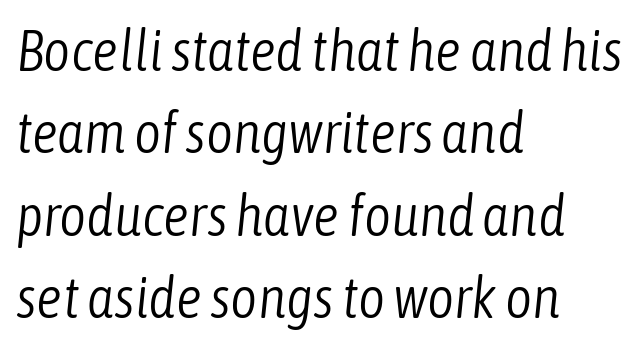
Characters follow at the spacing the type designer built in. Each letter keeps its own natural width here, so spacing adapts to shape. You can tell it's italic because the verticals aren't actually vertical. Baseline-to-baseline distance is the conventional proportion of letter height.
